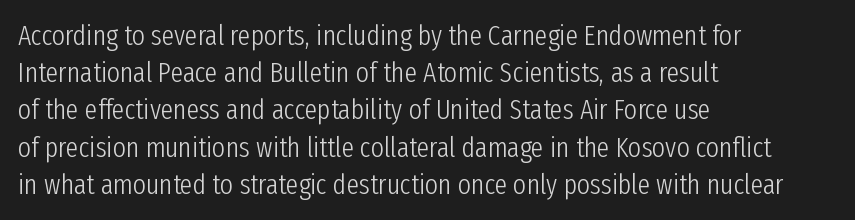
Q: Is the text bold? A: No.
Q: Is the text italic (slanted)? A: No, it is upright.
Q: Is the typeface a serif or a sans-serif typeface? A: Sans-serif.
Q: Is the text underlined? A: No.
Q: How is the paragraph aligned? A: Left-aligned.
Q: Is the spacing between letters normal or unusually wide? A: Normal.
Q: Is the spacing between lines tight, normal or loose? A: Normal.
Q: Width (condensed, normal, or wide)? A: Condensed.
Q: Stroke contrast? A: Low.
Q: x-height? A: Medium.
Q: Monospaced? A: No.
